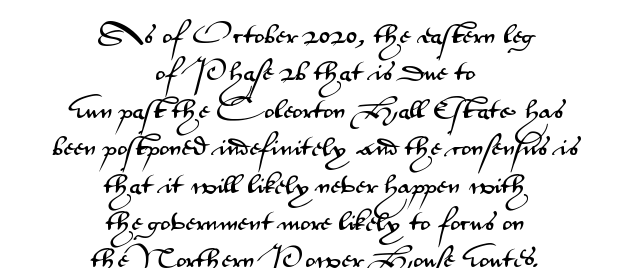
{"underline": "no", "align": "center", "line_spacing_ratio": 1.78, "letter_spacing": "normal", "letter_spacing_em": 0.0, "glyph_px": 21}
